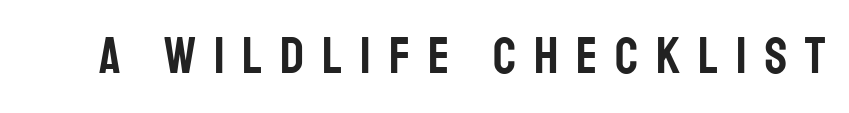
Looks like regular typesetting: each glyph gets only the width it needs. Students, note that the glyphs here are deliberately spaced far apart. Quick note: underline off. Do the letters lean? They stand straight. Regarding serifs, this sample does without them.
